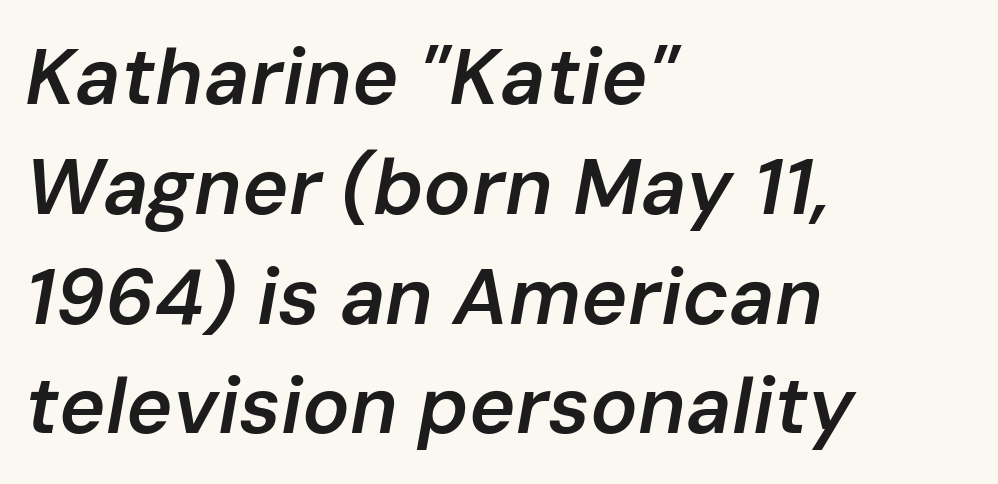
Lines of text with bare space underneath. This sample has the flowing, uneven cadence of proportional lettering. The rag falls on the right side of this text block. Quick note: italic.
